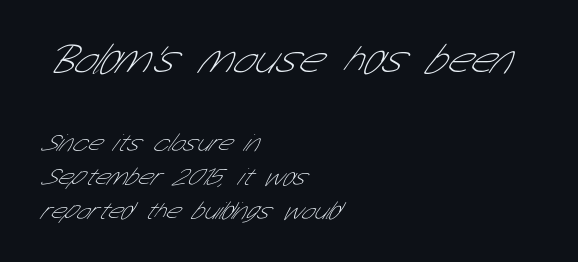
The image shows 43 px thin, condensed sans-serif type; set left-aligned, normal line spacing (1.36x), normal letter spacing, not underlined; the first (top) block is 1.72x larger; low stroke contrast and a medium x-height.
